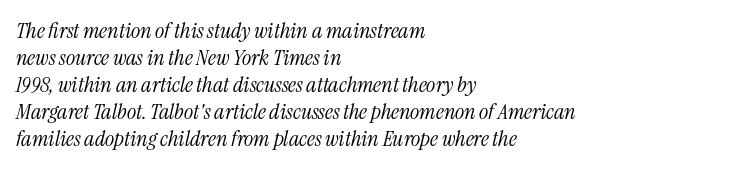
{"italic": "yes", "lean": "right", "slant_degrees": 13, "bold": "no", "underline": "no", "align": "left", "line_spacing_ratio": 1.23, "letter_spacing": "normal", "letter_spacing_em": 0.0, "glyph_px": 22}
